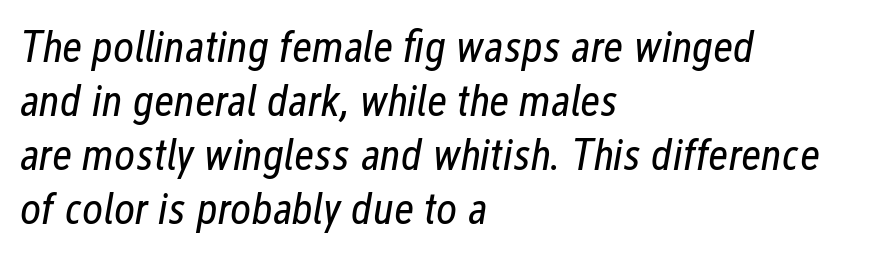
The image shows 45 px regular-weight, condensed type, italic (leaning right); set left-aligned, line spacing 1.2x, normal letter spacing, not underlined; low stroke contrast and a medium x-height.
